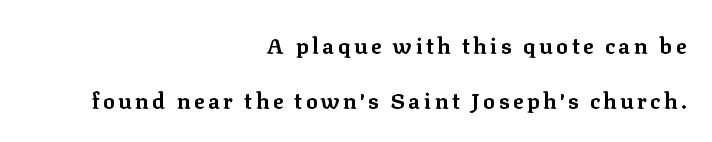
Is there any slant? The stems are plumb. How would I describe the line gaps? Wide and relaxed. This rendering uses right alignment, leaving the left contour irregular. Beneath every word, the page is bare. The sample has been set heavy, in full bold.
